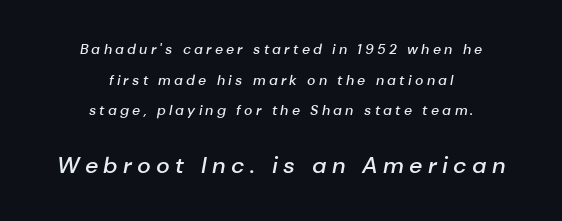
Small over large — that's the arrangement of the two blocks here. Quick note: interline space is abundant. Clear beneath every line of the passage. Slant detected: the letters are inclined. Leftover space on each line is divided equally before and after the words. Weight: semibold (demi).
